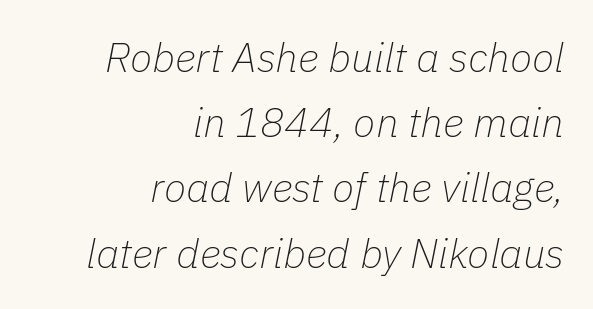
Q: Is the text bold? A: No.
Q: Is the text italic (slanted)? A: Yes, it leans right by about 11 degrees.
Q: Is the text underlined? A: No.
Q: How is the paragraph aligned? A: Right-aligned.
Q: Is the spacing between letters normal or unusually wide? A: Normal.
Q: Is the spacing between lines tight, normal or loose? A: Normal.
Q: Width (condensed, normal, or wide)? A: Normal.
Q: Stroke contrast? A: Low.
Q: x-height? A: Medium.
Q: Monospaced? A: No.
